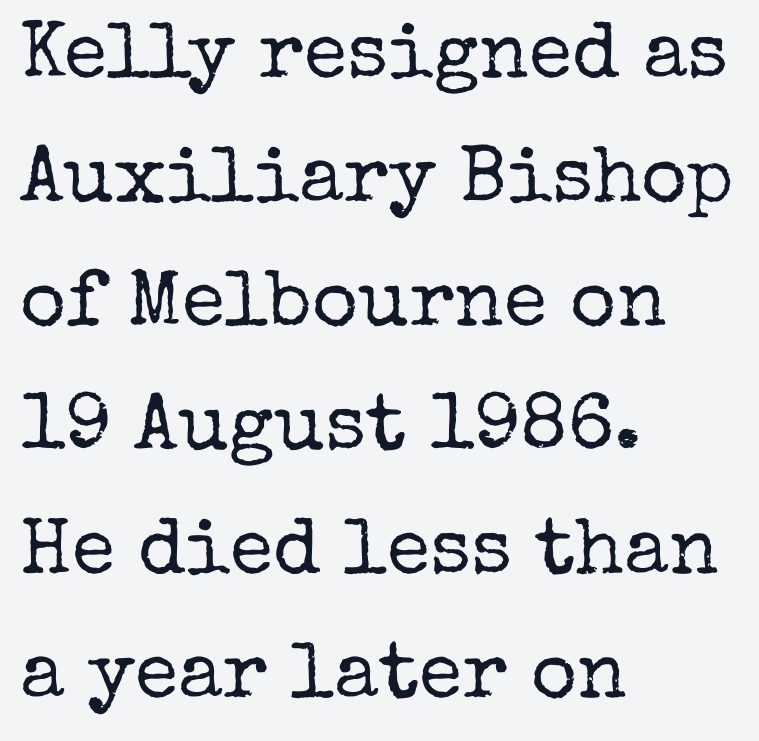
Q: Is the text bold? A: No.
Q: Is the text italic (slanted)? A: No, it is upright.
Q: Is the typeface a serif or a sans-serif typeface? A: Serif.
Q: Is the text underlined? A: No.
Q: How is the paragraph aligned? A: Left-aligned.
Q: Is the spacing between letters normal or unusually wide? A: Normal.
Q: Is the spacing between lines tight, normal or loose? A: Normal.
Q: Width (condensed, normal, or wide)? A: Normal.
Q: Stroke contrast? A: Low.
Q: x-height? A: Medium.
Q: Monospaced? A: No.
